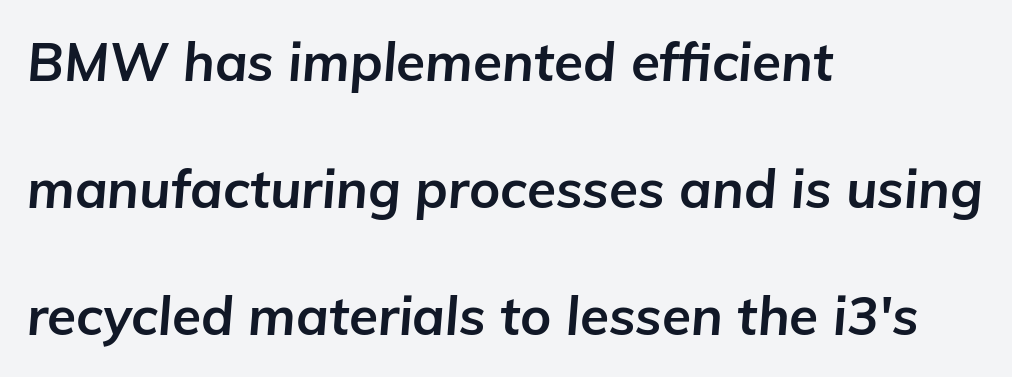
The passage shown is typed in a proportional face where columns would drift. The gap between lines stays unmarked. The paragraph shown leans on its left margin. Quick note: interline space is abundant. The lettering tilts uniformly, giving the passage an italic look. Stroke thickness is high; the sample reads as a true bold.
